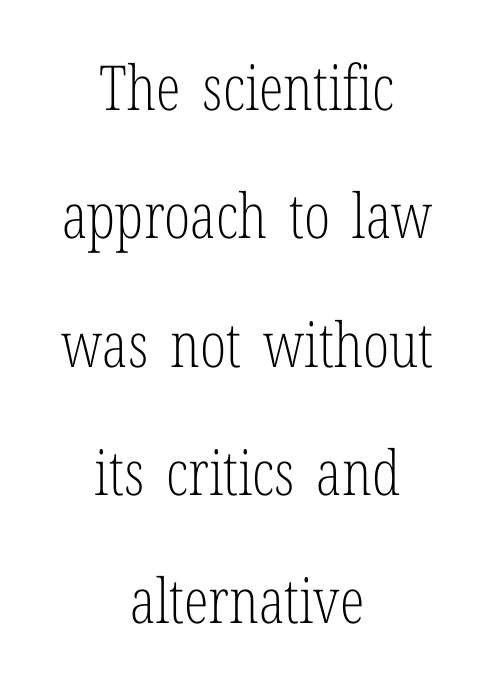
The image shows 62 px light, condensed serif type, upright; set centered, loose line spacing (2.07x), normal letter spacing, not underlined; low stroke contrast and a medium x-height.
